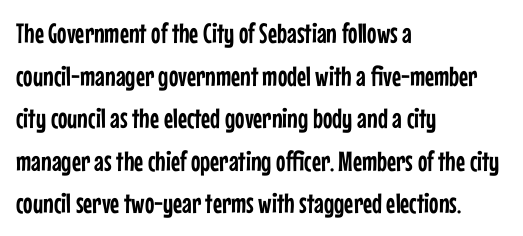
Nope, not italic — everything's standing straight. Leading matches the norm, producing a regular column. Each letter keeps its own natural width here, so spacing adapts to shape. The lines are quadded left. Nope, no serifs anywhere on these letters. Spacing between characters is what you'd get straight out of the box.
